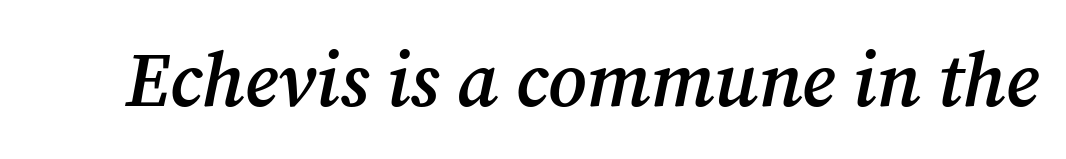
{"serif": "yes", "italic": "yes", "lean": "right", "slant_degrees": 12, "bold": "semi", "weight": "semibold", "width": "normal", "stroke_contrast": "medium", "x_height": "medium", "monospaced": "no", "underline": "no", "letter_spacing": "normal", "letter_spacing_em": 0.0, "glyph_px": 76}
